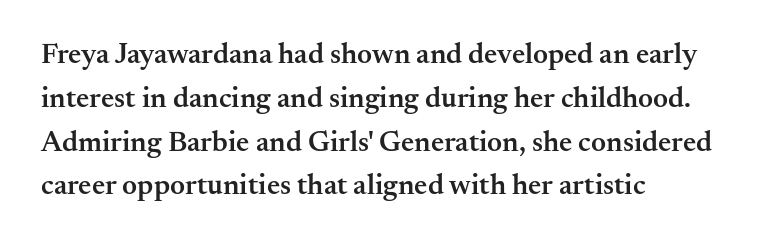
The image shows 29 px semibold serif type, upright; set left-aligned, normal line spacing (1.51x), normal letter spacing, not underlined; medium stroke contrast and a small x-height.
